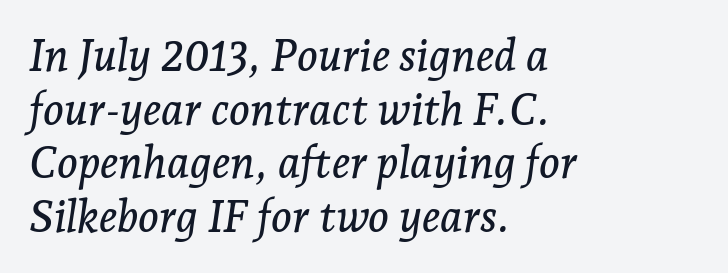
Q: Is the text italic (slanted)? A: Yes, it leans right by about 7 degrees.
Q: Is the typeface a serif or a sans-serif typeface? A: Serif.
Q: Is the text underlined? A: No.
Q: How is the paragraph aligned? A: Left-aligned.
Q: Is the spacing between letters normal or unusually wide? A: Normal.
Q: Width (condensed, normal, or wide)? A: Normal.
Q: Stroke contrast? A: Low.
Q: x-height? A: Medium.
Q: Monospaced? A: No.
